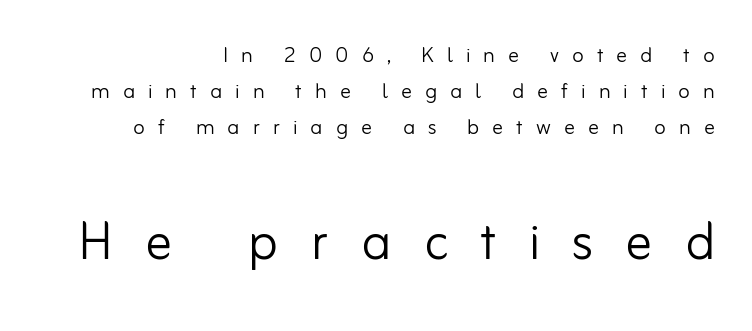
{"serif": "no", "italic": "no", "bold": "no", "weight": "light", "width": "normal", "stroke_contrast": "low", "x_height": "small", "monospaced": "no", "underline": "no", "align": "right", "line_spacing": "normal", "line_spacing_ratio": 1.33, "letter_spacing": "wide", "letter_spacing_em": 0.48, "larger_block": "second", "size_ratio": 2.48, "glyph_px": 67}
